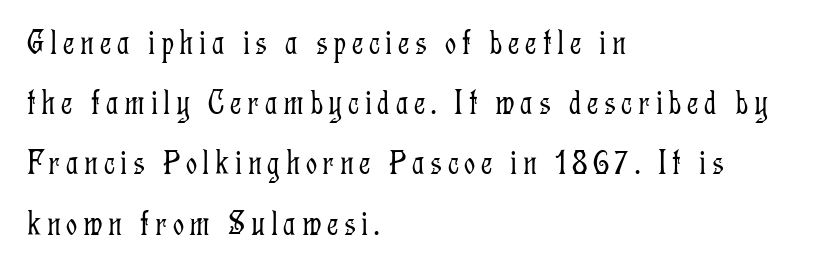
{"serif": "yes", "italic": "no", "bold": "no", "weight": "light", "width": "condensed", "stroke_contrast": "low", "x_height": "medium", "monospaced": "no", "underline": "no", "align": "left", "line_spacing_ratio": 1.72, "glyph_px": 35}
